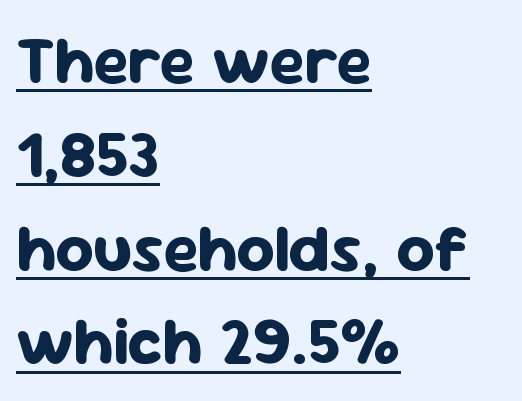
The image shows 67 px bold sans-serif type, upright; set left-aligned, normal line spacing (1.4x), normal letter spacing, underlined; low stroke contrast and a medium x-height.
